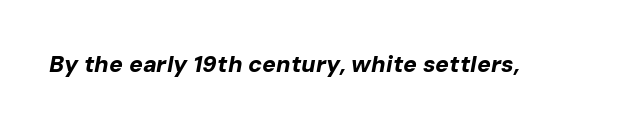
The image shows 23 px bold type, italic (leaning right); set normal letter spacing, not underlined.
